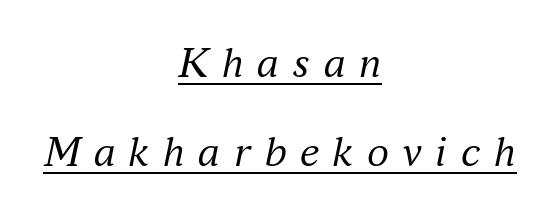
The tracking reads as deliberately expanded to a designer's eye. The passage is arranged like a title page — every line centered. The block of text is sparse from top to bottom, with ample space between rows. The passage shown is not bold in any degree.
